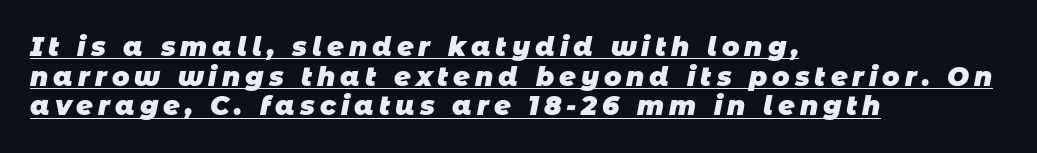
The rendering uses a bold face; every stroke is thick and dark. The rendering uses the underline text-decoration. Vertical spacing — tight. One-word summary of the alignment: left.
